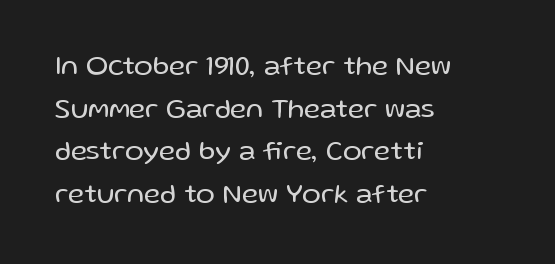
Tracking value appears to be zero — textbook default spacing. Alignment: flush left. In terms of letterform style, serifs are entirely absent. The weight tops out at a normal text grade.
